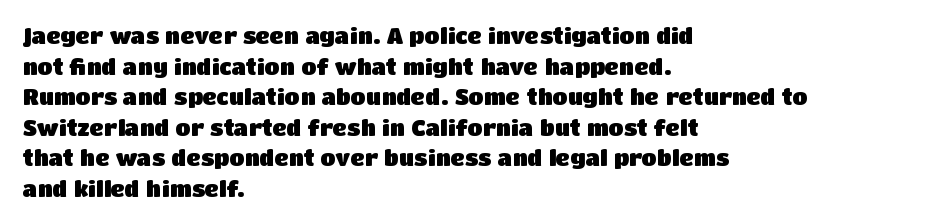
{"italic": "no", "bold": "yes", "underline": "no", "align": "left", "line_spacing": "normal", "line_spacing_ratio": 1.39, "letter_spacing": "normal", "letter_spacing_em": 0.0, "glyph_px": 22}
